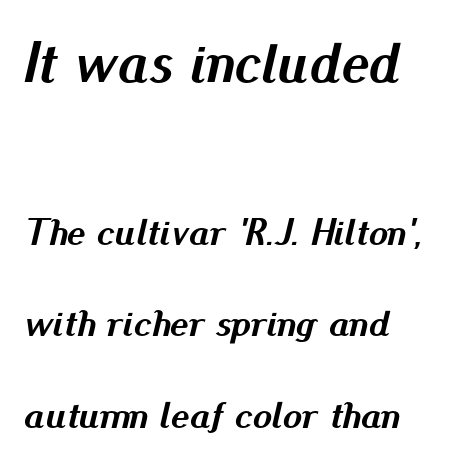
{"italic": "yes", "lean": "right", "slant_degrees": 13, "bold": "yes", "weight": "semibold", "width": "normal", "stroke_contrast": "medium", "x_height": "small", "monospaced": "no", "underline": "no", "align": "left", "line_spacing": "loose", "line_spacing_ratio": 2.34, "letter_spacing": "normal", "letter_spacing_em": 0.0, "larger_block": "first", "size_ratio": 1.49, "glyph_px": 58}
